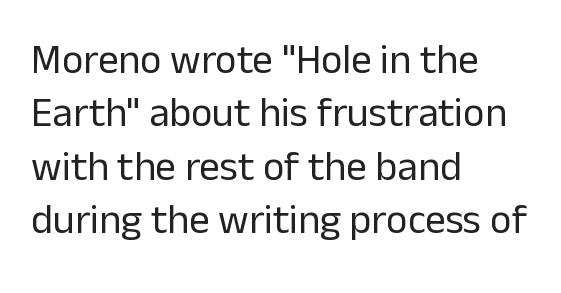
In terms of posture, this sample is upright. One glance says typical: line gaps are just what's usual. Type without underlining. The passage is arranged the way most books set body copy — flush left. This sample uses plain, unmodified letter spacing. Weight class: somewhere from thin through regular.
